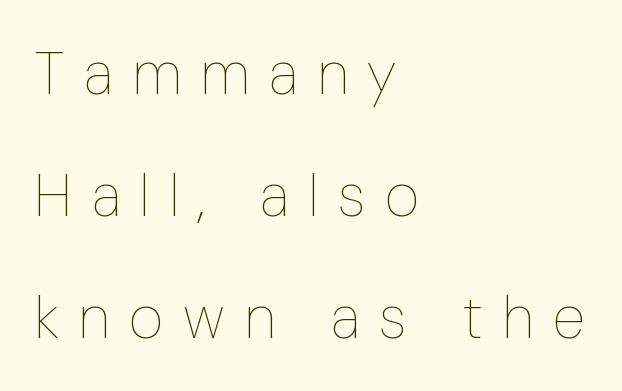
{"italic": "no", "bold": "no", "weight": "thin", "width": "condensed", "stroke_contrast": "low", "x_height": "medium", "monospaced": "no", "underline": "no", "align": "left", "line_spacing": "loose", "line_spacing_ratio": 2.03, "letter_spacing": "wide", "letter_spacing_em": 0.33, "glyph_px": 60}
